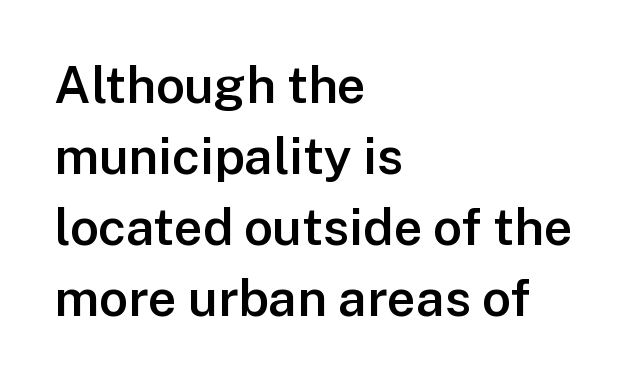
Typographic density is moderately raised because the face is semibold. Does the type have serifs? No, each stem ends abruptly. The vertical gap from one line to the next is medium. Plain, unruled lines of type. Proportional: the letters do not fall into vertical columns.
